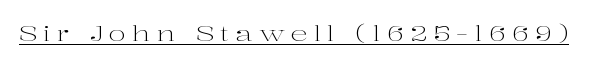
{"italic": "no", "bold": "no", "underline": "yes", "letter_spacing": "wide", "letter_spacing_em": 0.29, "glyph_px": 21}
